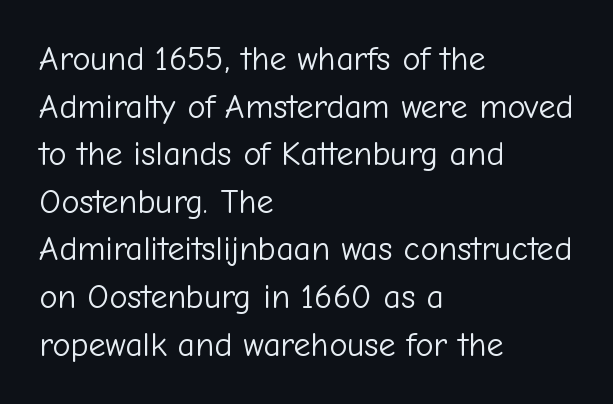
Q: Is the text bold? A: No.
Q: Is the text italic (slanted)? A: No, it is upright.
Q: Is the typeface a serif or a sans-serif typeface? A: Sans-serif.
Q: Is the text underlined? A: No.
Q: How is the paragraph aligned? A: Left-aligned.
Q: Is the spacing between letters normal or unusually wide? A: Normal.
Q: Is the spacing between lines tight, normal or loose? A: Normal.
Q: Width (condensed, normal, or wide)? A: Normal.
Q: Stroke contrast? A: Low.
Q: x-height? A: Medium.
Q: Monospaced? A: No.
